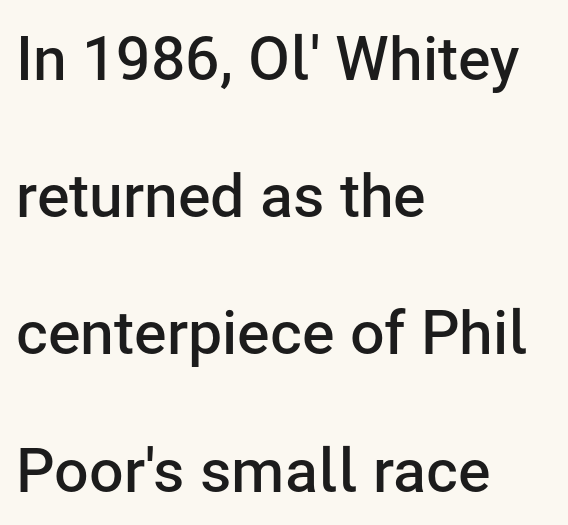
Q: Is the text bold? A: Semi-bold.
Q: Is the text italic (slanted)? A: No, it is upright.
Q: Is the typeface a serif or a sans-serif typeface? A: Sans-serif.
Q: Is the text underlined? A: No.
Q: How is the paragraph aligned? A: Left-aligned.
Q: Is the spacing between letters normal or unusually wide? A: Normal.
Q: Is the spacing between lines tight, normal or loose? A: Loose.
Q: Width (condensed, normal, or wide)? A: Normal.
Q: Stroke contrast? A: Low.
Q: x-height? A: Medium.
Q: Monospaced? A: No.
